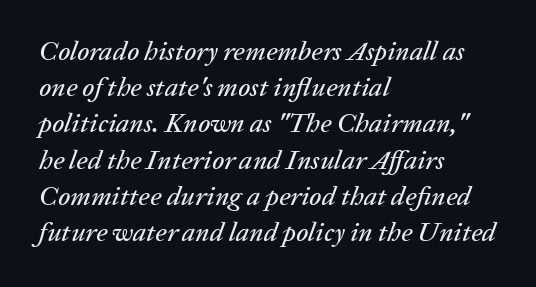
The image shows 27 px text type, italic (leaning right); set left-aligned, normal line spacing (1.34x), normal letter spacing, not underlined.
